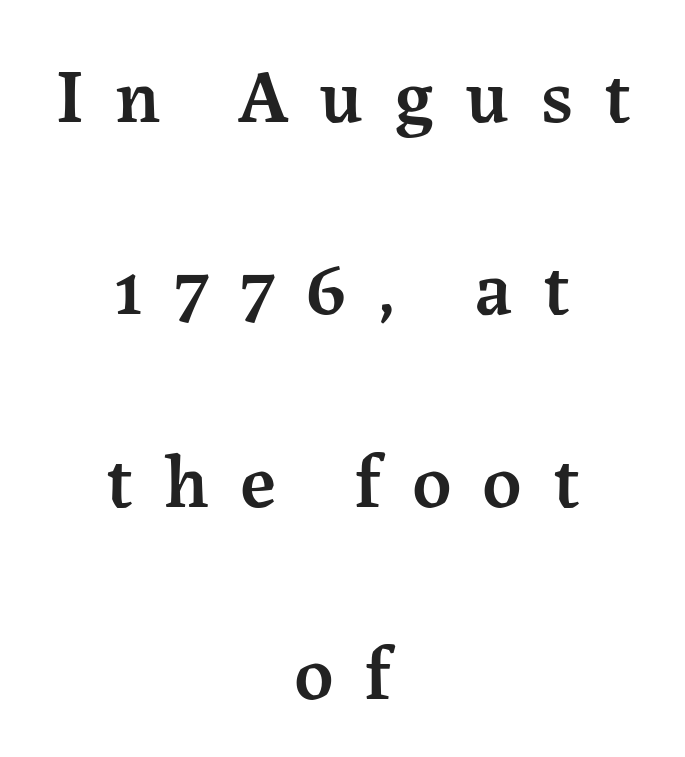
The image shows 77 px semibold serif type, upright; set centered, loose line spacing (2.5x), unusually wide letter spacing (+0.4 em), not underlined; medium stroke contrast and a medium x-height.
